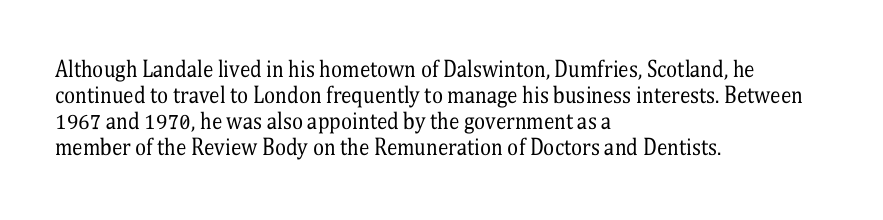
Q: Is the text bold? A: No.
Q: Is the text italic (slanted)? A: No, it is upright.
Q: Is the text underlined? A: No.
Q: How is the paragraph aligned? A: Left-aligned.
Q: Is the spacing between letters normal or unusually wide? A: Normal.
